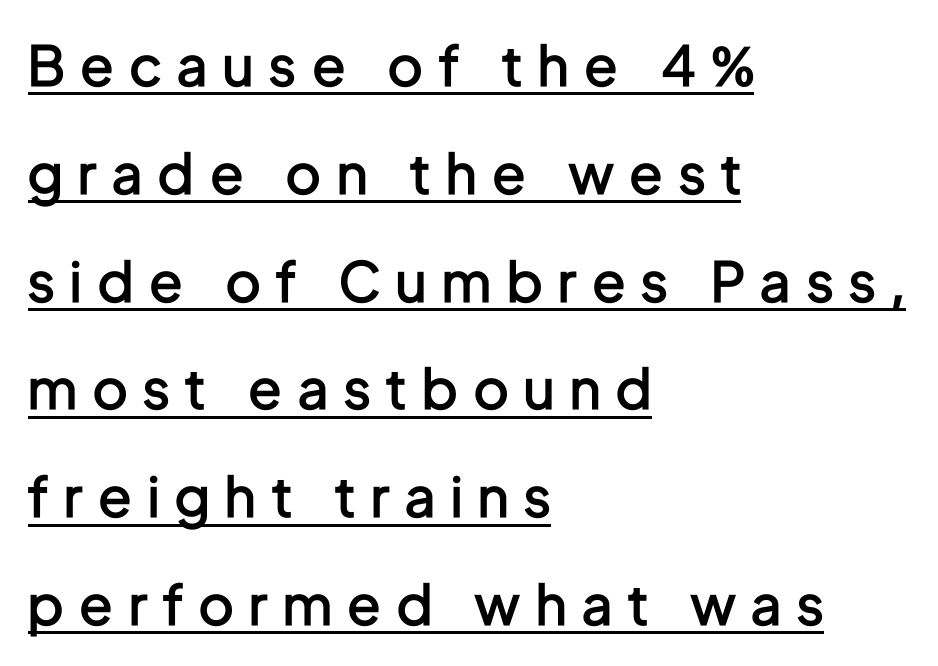
Is this a sans? Yes — the strokes have no serifs. A classic flush-left, rag-right setting is used for this passage. The horizontal fit of the characters is loose and conspicuously gappy. It's the straight-up-and-down kind of type. A semibold gives these letters moderate extra thickness, short of bold. Think of a printed novel: that variable character pitch is what you see here.
